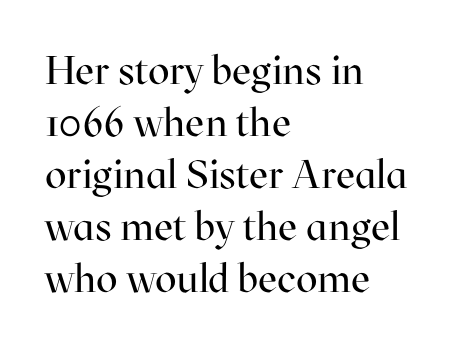
Caption: standard tracking, unaltered. Unmarked baselines from the first word to the last. Students, observe: this is what conventionally led text looks like. When letters stand straight like this, we call the style roman or upright.
